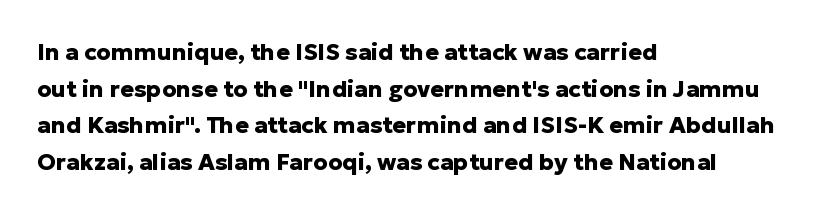
Q: Is the text bold? A: Yes.
Q: Is the text italic (slanted)? A: No, it is upright.
Q: Is the text underlined? A: No.
Q: How is the paragraph aligned? A: Left-aligned.
Q: Is the spacing between letters normal or unusually wide? A: Normal.
Q: Is the spacing between lines tight, normal or loose? A: Normal.
